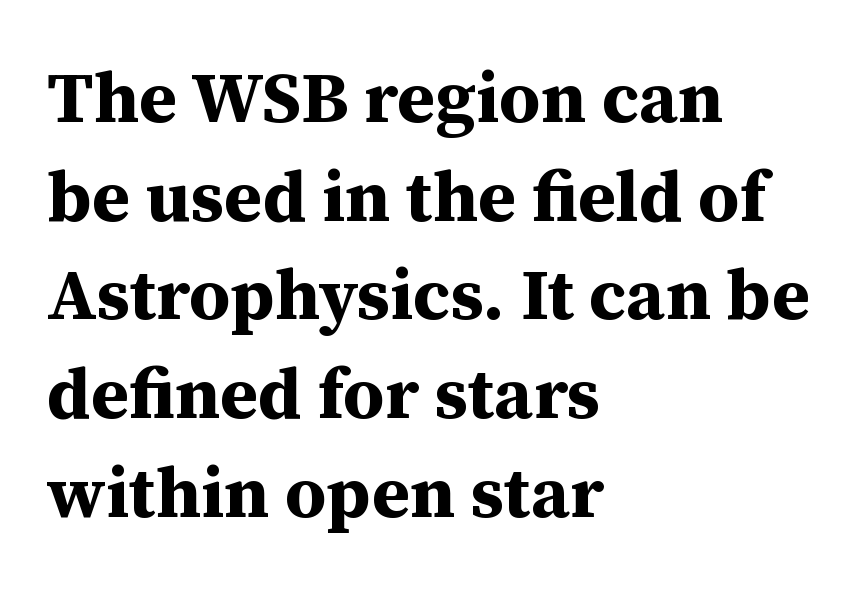
The image shows 72 px bold serif type, upright; set left-aligned, normal line spacing (1.37x), normal letter spacing, not underlined; medium stroke contrast and a medium x-height.
